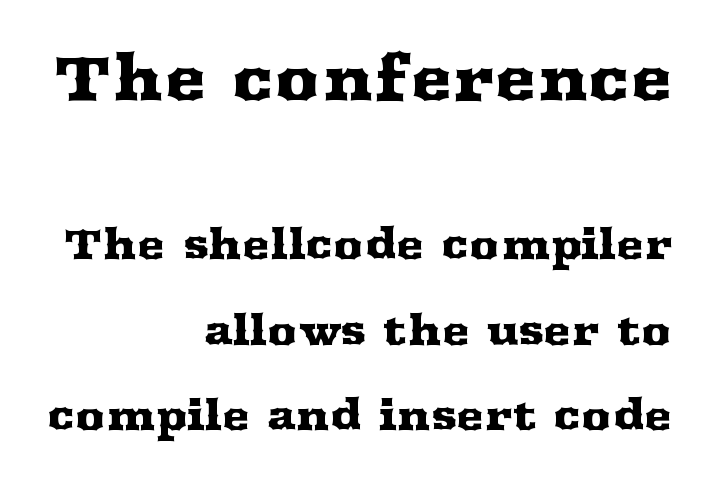
The image shows 63 px wide serif type, upright; set right-aligned, loose line spacing (2.03x), normal letter spacing, not underlined; the first (top) block is 1.5x larger; medium stroke contrast and a medium x-height.
